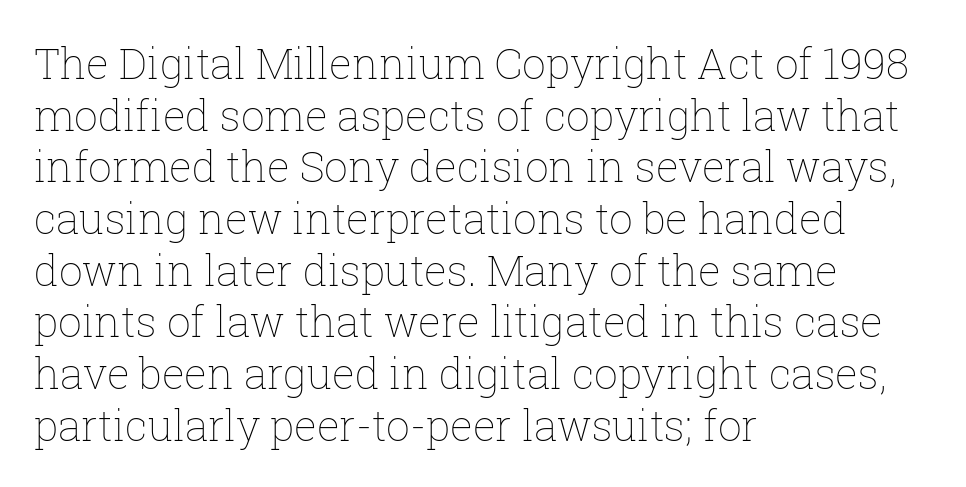
{"italic": "no", "bold": "no", "weight": "thin", "width": "normal", "stroke_contrast": "low", "x_height": "medium", "monospaced": "no", "underline": "no", "align": "left", "line_spacing_ratio": 1.23, "letter_spacing": "normal", "letter_spacing_em": 0.0, "glyph_px": 42}
